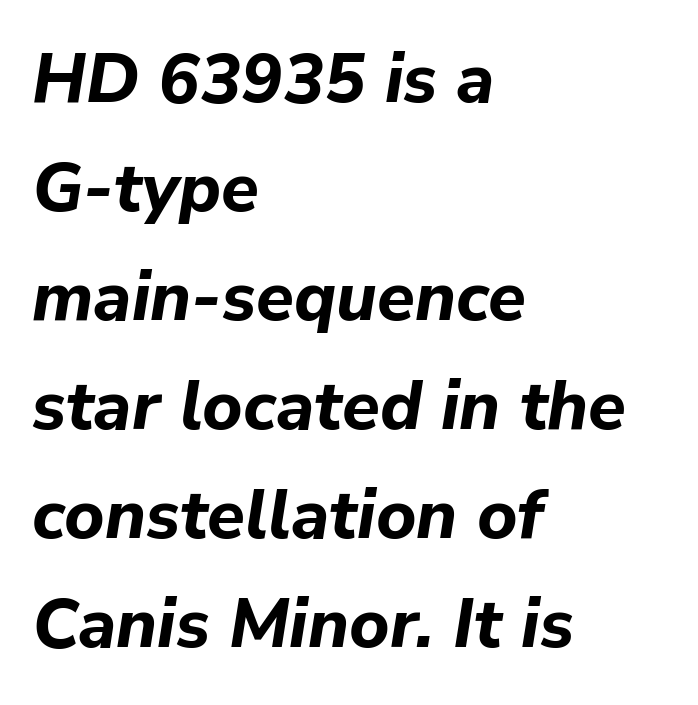
The characters look thick and weighty, a clear bold. The words here are not underlined. Nobody touched the tracking dial on this one. The block of text has a typical density, with ordinary space between rows. Each letter keeps its own natural width here, so spacing adapts to shape. This sample uses an oblique cut, with every glyph tilted off the vertical.
